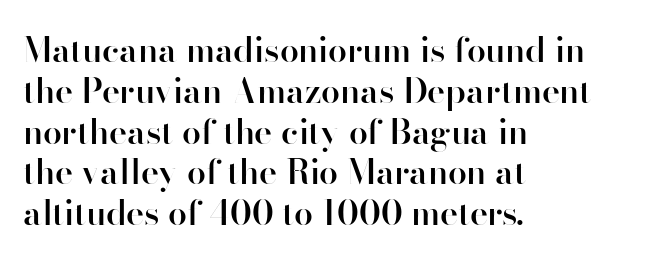
Note: no serifs on the glyphs. The area under the type is left untouched. Stems and bowls a touch heavier than normal — semibold. Character widths vary here, with narrow letters taking less room than wide ones. Does the lettering tilt? It doesn't — this is upright. Leftover space on each line is placed entirely after the last word.
